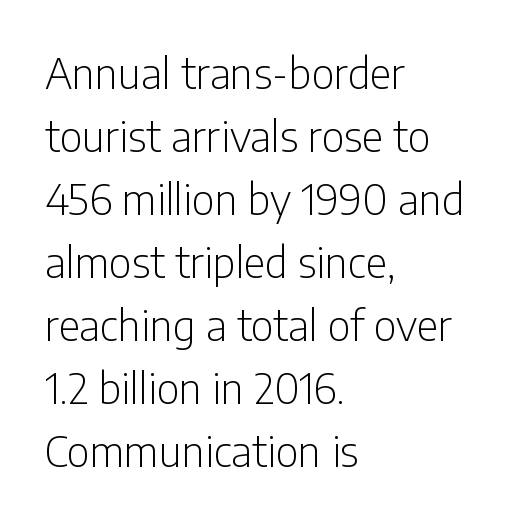
Q: Is the text bold? A: No.
Q: Is the text italic (slanted)? A: No, it is upright.
Q: Is the typeface a serif or a sans-serif typeface? A: Sans-serif.
Q: Is the text underlined? A: No.
Q: How is the paragraph aligned? A: Left-aligned.
Q: Is the spacing between letters normal or unusually wide? A: Normal.
Q: Is the spacing between lines tight, normal or loose? A: Normal.
Q: Width (condensed, normal, or wide)? A: Condensed.
Q: Stroke contrast? A: Low.
Q: x-height? A: Medium.
Q: Monospaced? A: No.
